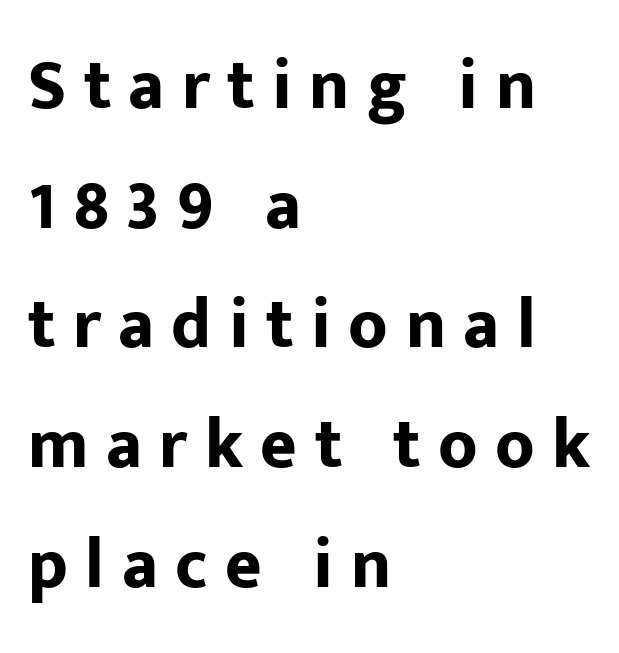
Q: Is the text bold? A: Yes.
Q: Is the text italic (slanted)? A: No, it is upright.
Q: Is the typeface a serif or a sans-serif typeface? A: Sans-serif.
Q: Is the text underlined? A: No.
Q: How is the paragraph aligned? A: Left-aligned.
Q: Is the spacing between letters normal or unusually wide? A: Unusually wide.
Q: Width (condensed, normal, or wide)? A: Normal.
Q: Stroke contrast? A: Low.
Q: x-height? A: Medium.
Q: Monospaced? A: No.
